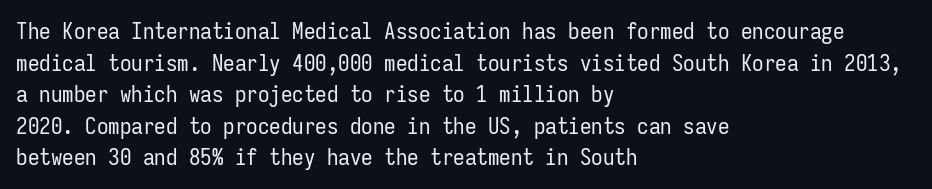
{"italic": "no", "bold": "no", "underline": "no", "align": "left", "line_spacing": "normal", "line_spacing_ratio": 1.37, "letter_spacing": "normal", "letter_spacing_em": 0.0, "glyph_px": 23}
